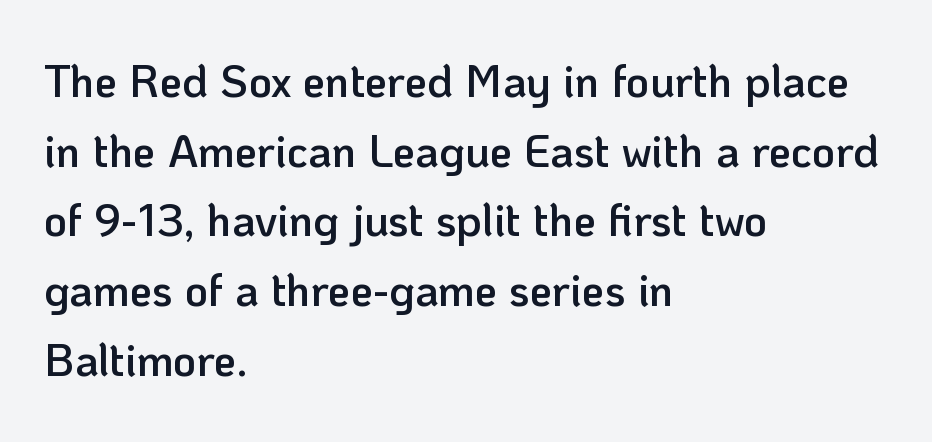
The letters carry no serifs — their stems end cleanly without finishing strokes. Is there any slant? The stems are plumb. A fair bit of extra ink — the face is semibold, not bold. Character widths vary here, with narrow letters taking less room than wide ones. Descender tails drop into unmarked territory. Leftover space on each line is placed entirely after the last word.
